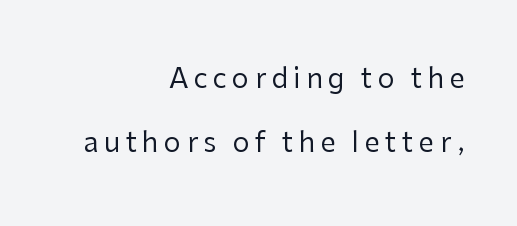
The image shows 27 px text type, upright; set right-aligned, loose line spacing (2.37x), unusually wide letter spacing (+0.2 em), not underlined.
